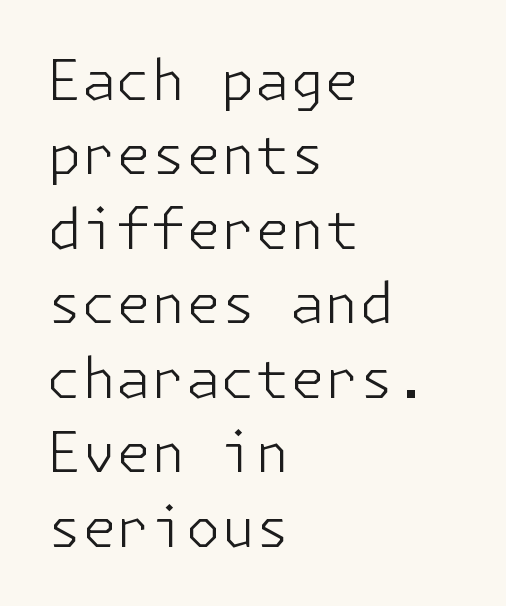
Q: Is the text bold? A: No.
Q: Is the text italic (slanted)? A: No, it is upright.
Q: Is the typeface a serif or a sans-serif typeface? A: Sans-serif.
Q: Is the text underlined? A: No.
Q: How is the paragraph aligned? A: Left-aligned.
Q: Is the spacing between letters normal or unusually wide? A: Normal.
Q: Is the spacing between lines tight, normal or loose? A: Normal.
Q: Width (condensed, normal, or wide)? A: Normal.
Q: Stroke contrast? A: Low.
Q: x-height? A: Medium.
